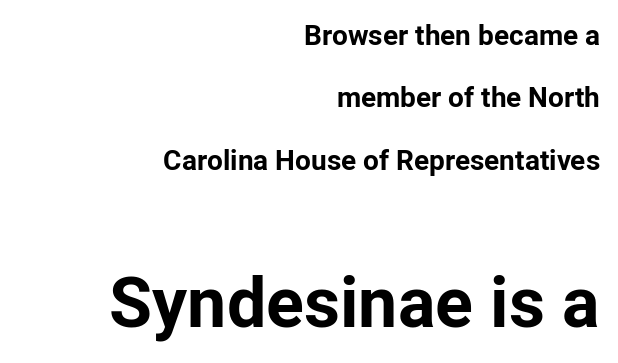
The image shows 70 px bold sans-serif type, upright; set right-aligned, loose line spacing (2.23x), normal letter spacing, not underlined; the second (bottom) block is 2.5x larger; low stroke contrast and a medium x-height.
